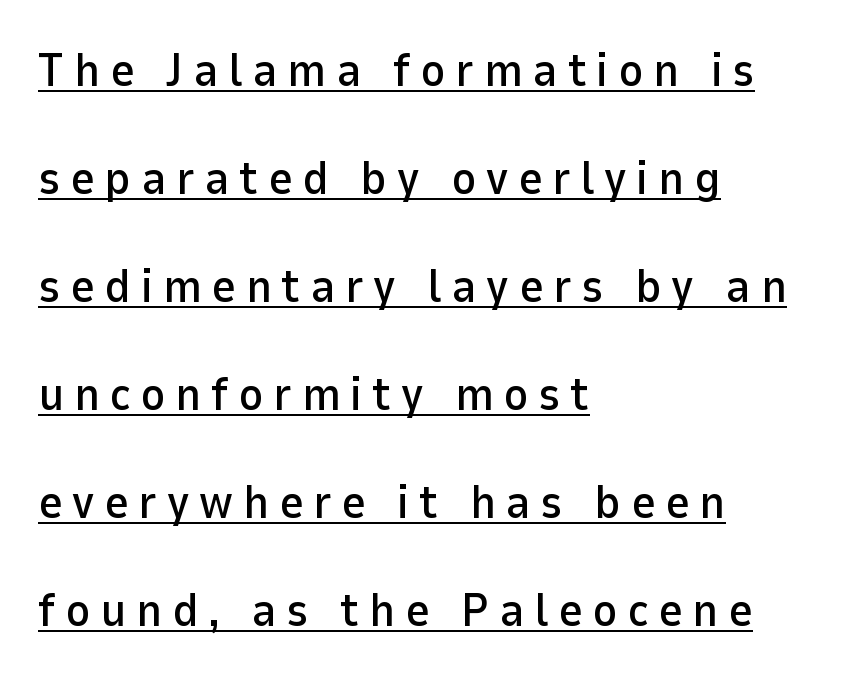
Q: Is the text italic (slanted)? A: No, it is upright.
Q: Is the typeface a serif or a sans-serif typeface? A: Sans-serif.
Q: Is the text underlined? A: Yes.
Q: How is the paragraph aligned? A: Left-aligned.
Q: Is the spacing between letters normal or unusually wide? A: Unusually wide.
Q: Is the spacing between lines tight, normal or loose? A: Loose.
Q: Width (condensed, normal, or wide)? A: Normal.
Q: Stroke contrast? A: Low.
Q: x-height? A: Medium.
Q: Monospaced? A: No.
